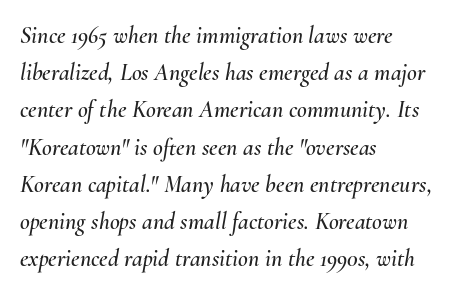
{"italic": "yes", "lean": "right", "slant_degrees": 10, "underline": "no", "align": "left", "line_spacing": "normal", "line_spacing_ratio": 1.55, "letter_spacing": "normal", "letter_spacing_em": 0.0, "glyph_px": 24}
